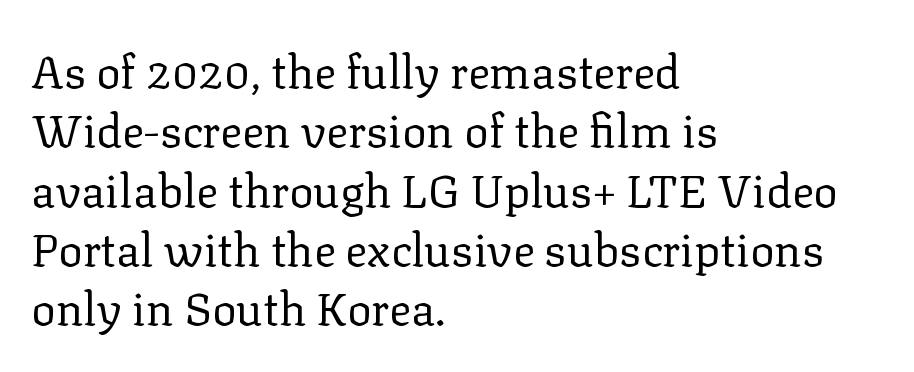
The letterforms sit at book weight or below. Designer's note — italics off, roman on. Normally led — the rows are evenly, conventionally spaced. You could not count columns in this text — the font is proportionally spaced. Letters rest on an invisible, unmarked baseline.
